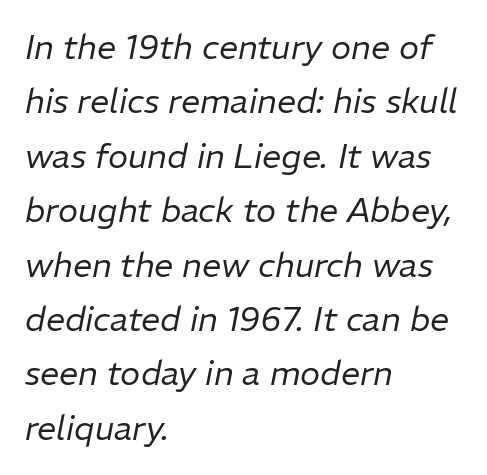
{"italic": "yes", "lean": "right", "slant_degrees": 11, "bold": "no", "weight": "regular", "width": "normal", "stroke_contrast": "low", "x_height": "medium", "monospaced": "no", "underline": "no", "align": "left", "line_spacing": "normal", "line_spacing_ratio": 1.6, "letter_spacing": "normal", "letter_spacing_em": 0.0, "glyph_px": 34}
